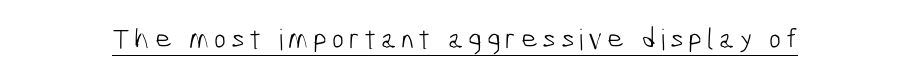
{"serif": "no", "bold": "no", "weight": "light", "width": "condensed", "stroke_contrast": "low", "x_height": "medium", "monospaced": "no", "underline": "yes", "glyph_px": 29}
